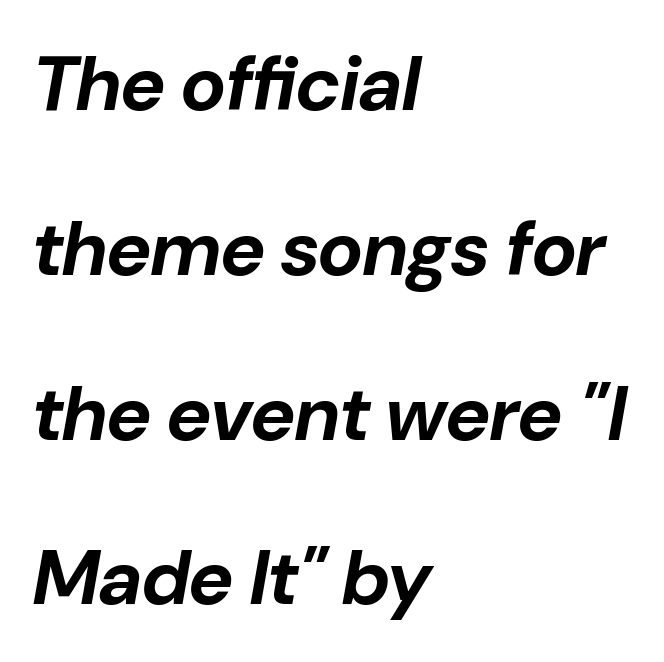
The image shows 77 px bold type, italic (leaning right); set left-aligned, loose line spacing (2.14x), normal letter spacing, not underlined; low stroke contrast and a medium x-height.
